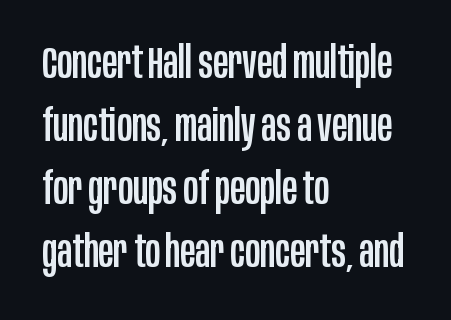
The image shows 45 px condensed sans-serif type, upright; set left-aligned, normal line spacing (1.4x), normal letter spacing, not underlined; low stroke contrast and a large x-height.
